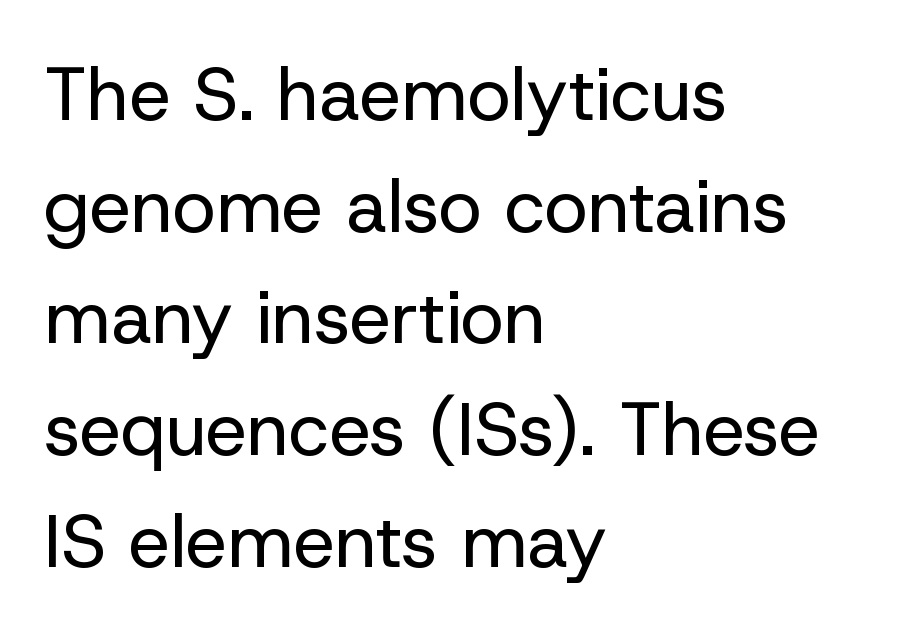
Q: Is the text bold? A: No.
Q: Is the text italic (slanted)? A: No, it is upright.
Q: Is the typeface a serif or a sans-serif typeface? A: Sans-serif.
Q: Is the text underlined? A: No.
Q: How is the paragraph aligned? A: Left-aligned.
Q: Is the spacing between letters normal or unusually wide? A: Normal.
Q: Is the spacing between lines tight, normal or loose? A: Normal.
Q: Width (condensed, normal, or wide)? A: Normal.
Q: Stroke contrast? A: Low.
Q: x-height? A: Medium.
Q: Monospaced? A: No.
